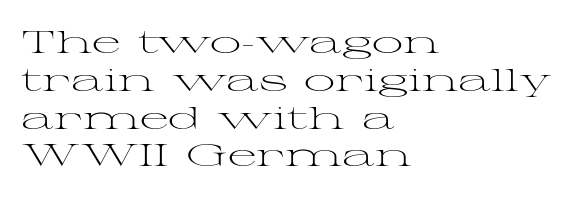
The image shows 31 px light, wide serif type, upright; set left-aligned, line spacing 1.22x, normal letter spacing, not underlined; medium stroke contrast and a medium x-height.
